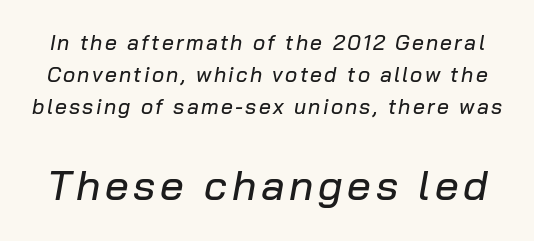
{"italic": "yes", "lean": "right", "slant_degrees": 10, "width": "normal", "stroke_contrast": "low", "x_height": "medium", "monospaced": "no", "underline": "no", "line_spacing": "normal", "line_spacing_ratio": 1.52, "larger_block": "second", "size_ratio": 2.0, "glyph_px": 42}
